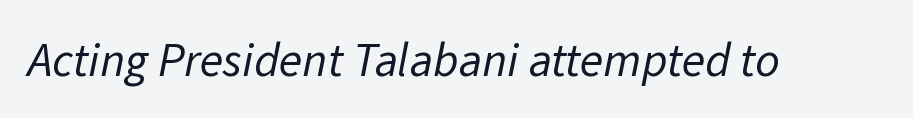
A typesetter would call this proportional, since set widths differ per character. The type family on display is of the sans-serif kind. Honestly, there is no underline to notice here at all. A light-to-regular cut is what we see here.
